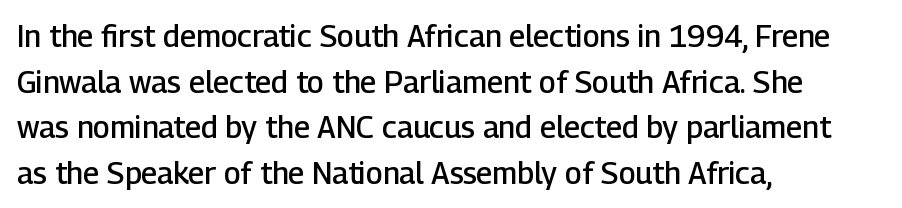
The image shows 30 px semibold sans-serif type, upright; set left-aligned, normal line spacing (1.52x), normal letter spacing, not underlined; low stroke contrast and a medium x-height.
